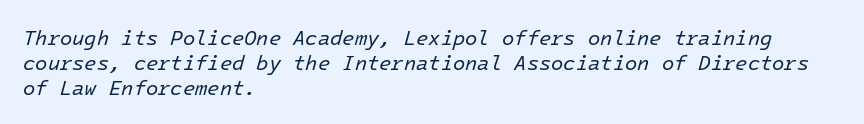
The rendering uses a moderate line-height, typical for paragraphs. No extra ink here — the face is not bold. Type without underlining. The text block is weighted toward the left margin, trailing off unevenly rightward. Between one letter and the next there's only the usual sliver of space.
